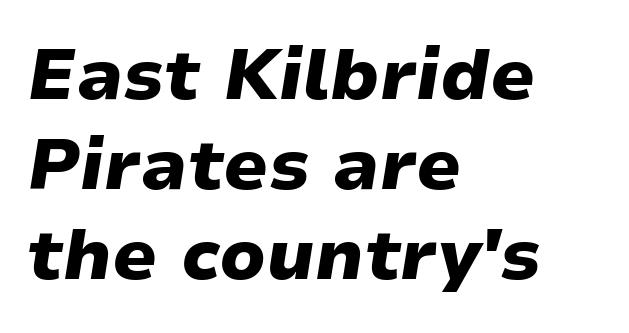
Q: Is the text bold? A: Yes.
Q: Is the text italic (slanted)? A: Yes, it leans right by about 9 degrees.
Q: Is the text underlined? A: No.
Q: How is the paragraph aligned? A: Left-aligned.
Q: Is the spacing between letters normal or unusually wide? A: Normal.
Q: Is the spacing between lines tight, normal or loose? A: Normal.
Q: Width (condensed, normal, or wide)? A: Wide.
Q: Stroke contrast? A: Low.
Q: x-height? A: Medium.
Q: Monospaced? A: No.
